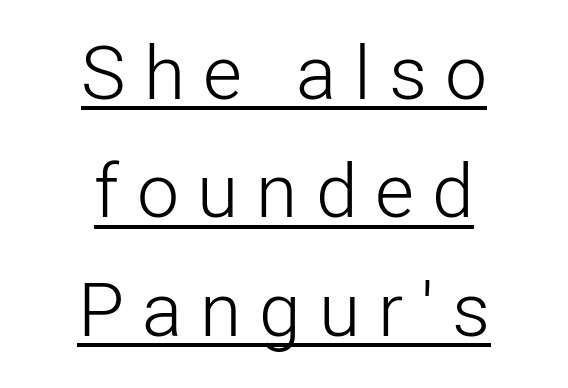
Q: Is the text bold? A: No.
Q: Is the text italic (slanted)? A: No, it is upright.
Q: Is the typeface a serif or a sans-serif typeface? A: Sans-serif.
Q: Is the text underlined? A: Yes.
Q: How is the paragraph aligned? A: Centered.
Q: Is the spacing between letters normal or unusually wide? A: Unusually wide.
Q: Is the spacing between lines tight, normal or loose? A: Normal.
Q: Width (condensed, normal, or wide)? A: Normal.
Q: Stroke contrast? A: Low.
Q: x-height? A: Medium.
Q: Monospaced? A: No.
